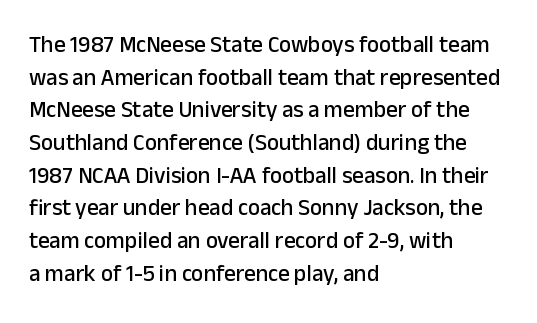
All the whitespace from short lines collects on the right. Standard letterfit; no display-style spreading of the glyphs. The area under the type is left untouched. Characters remain perfectly vertical along every line. If you measured baseline to baseline, you'd find a middling distance.
